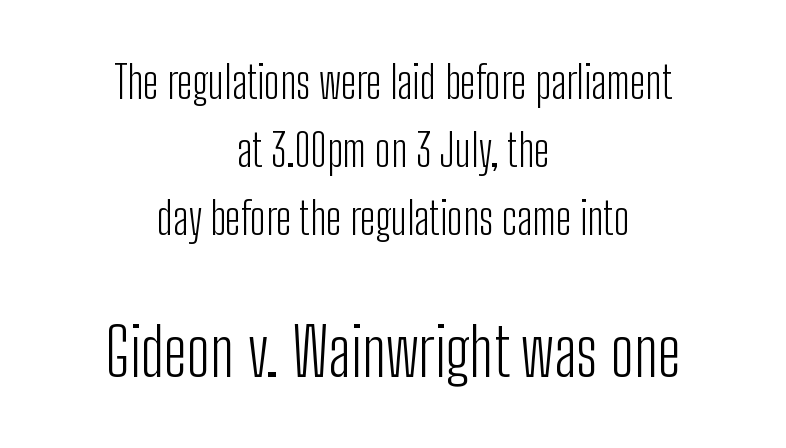
{"serif": "no", "italic": "no", "bold": "no", "weight": "light", "width": "condensed", "stroke_contrast": "low", "x_height": "medium", "monospaced": "no", "underline": "no", "align": "center", "line_spacing": "normal", "line_spacing_ratio": 1.55, "letter_spacing": "normal", "letter_spacing_em": 0.0, "larger_block": "second", "size_ratio": 1.5, "glyph_px": 66}
